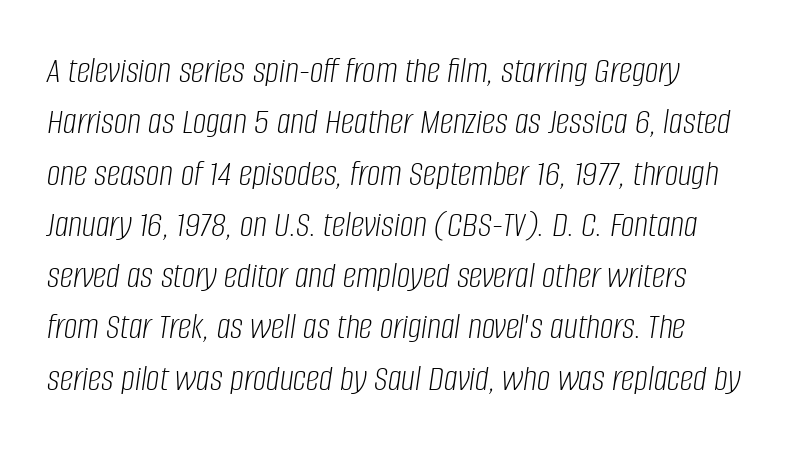
The image shows 38 px light, condensed type, italic (leaning right); set normal line spacing (1.35x), normal letter spacing, not underlined; low stroke contrast and a large x-height.
